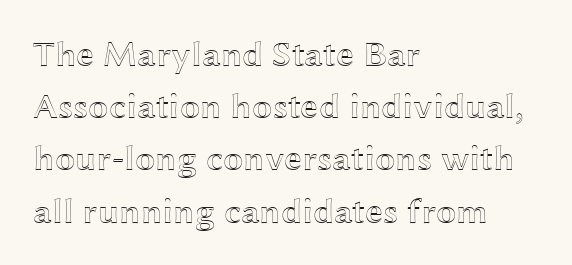
The image shows 36 px wide type, upright; set left-aligned, normal line spacing (1.45x), normal letter spacing, not underlined; a medium x-height.
